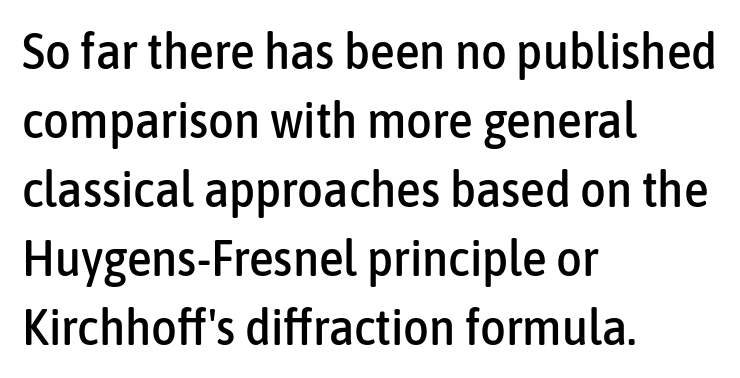
The image shows 50 px condensed sans-serif type, upright; set left-aligned, normal line spacing (1.38x), normal letter spacing, not underlined; low stroke contrast and a medium x-height.
